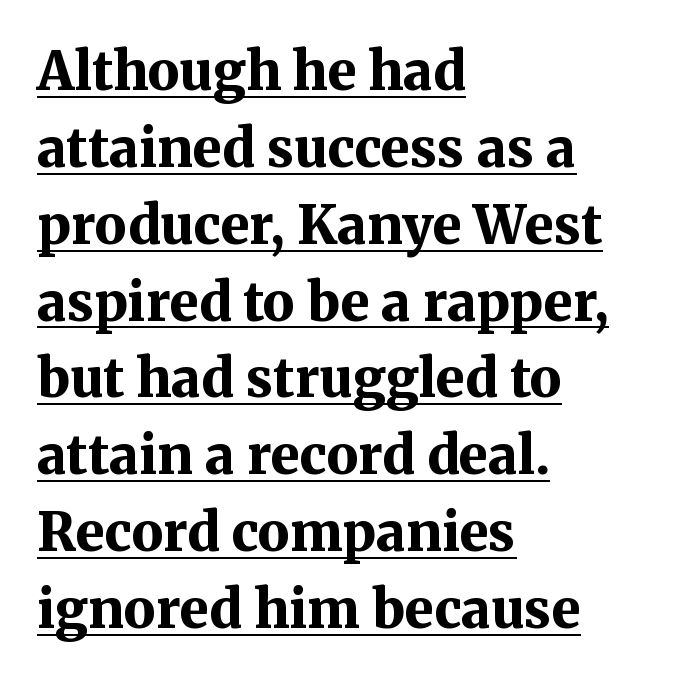
{"serif": "yes", "italic": "no", "bold": "yes", "weight": "bold", "width": "normal", "stroke_contrast": "medium", "x_height": "medium", "monospaced": "no", "underline": "yes", "align": "left", "line_spacing": "normal", "line_spacing_ratio": 1.45, "letter_spacing": "normal", "letter_spacing_em": 0.0, "glyph_px": 53}
